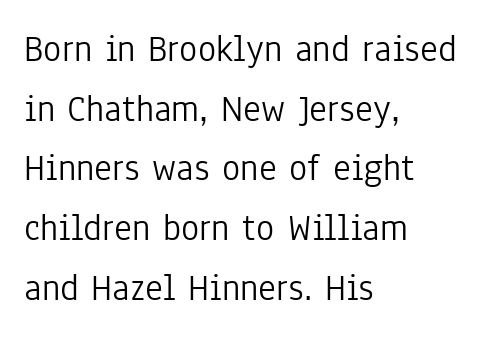
The image shows 38 px light, condensed sans-serif type, upright; set left-aligned, normal line spacing (1.57x), normal letter spacing, not underlined; low stroke contrast and a medium x-height.
